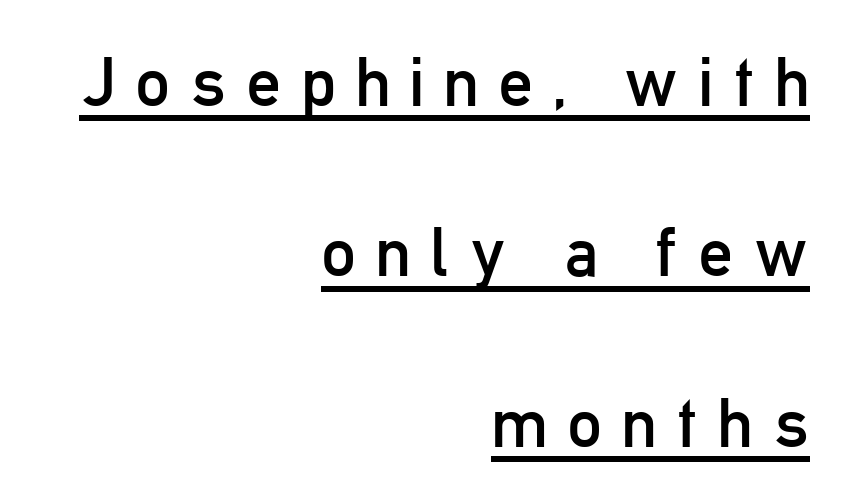
{"serif": "no", "italic": "no", "bold": "no", "weight": "regular", "width": "condensed", "stroke_contrast": "low", "x_height": "medium", "monospaced": "no", "underline": "yes", "align": "right", "line_spacing": "loose", "line_spacing_ratio": 2.47, "letter_spacing": "wide", "letter_spacing_em": 0.29, "glyph_px": 69}
